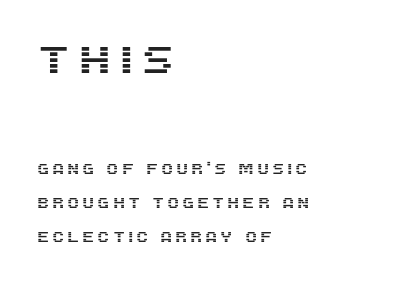
{"serif": "no", "italic": "no", "width": "normal", "stroke_contrast": "medium", "x_height": "large", "monospaced": "no", "underline": "no", "align": "left", "line_spacing": "loose", "line_spacing_ratio": 2.44, "letter_spacing": "wide", "letter_spacing_em": 0.2, "larger_block": "first", "size_ratio": 2.71, "glyph_px": 38}
